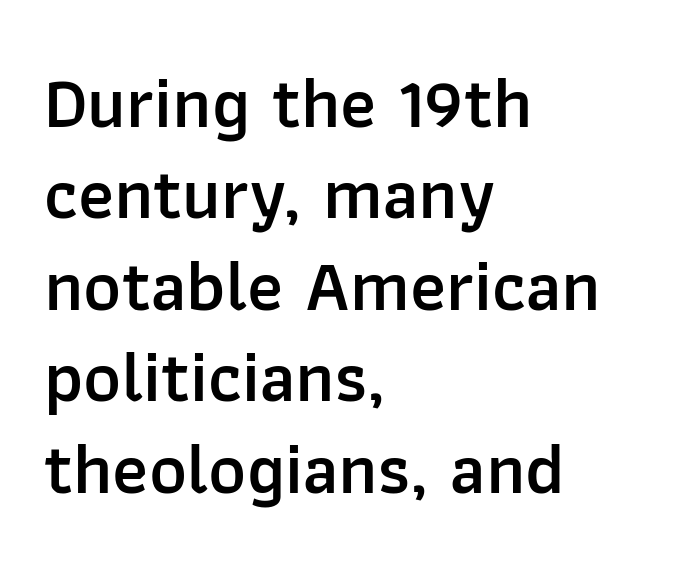
Q: Is the text bold? A: Semi-bold.
Q: Is the text italic (slanted)? A: No, it is upright.
Q: Is the typeface a serif or a sans-serif typeface? A: Sans-serif.
Q: Is the text underlined? A: No.
Q: How is the paragraph aligned? A: Left-aligned.
Q: Is the spacing between letters normal or unusually wide? A: Normal.
Q: Is the spacing between lines tight, normal or loose? A: Normal.
Q: Width (condensed, normal, or wide)? A: Normal.
Q: Stroke contrast? A: Low.
Q: x-height? A: Medium.
Q: Monospaced? A: No.
